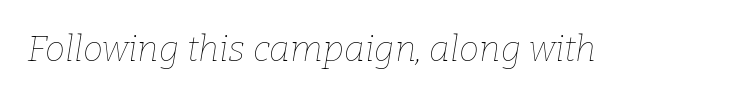
Bold? No — there's no thickening of the strokes. The glyphs look as if they've been sheared to an angle. Think of a printed novel: that variable character pitch is what you see here. The area under the type is left untouched. The line texture is even and compact thanks to regular tracking.
